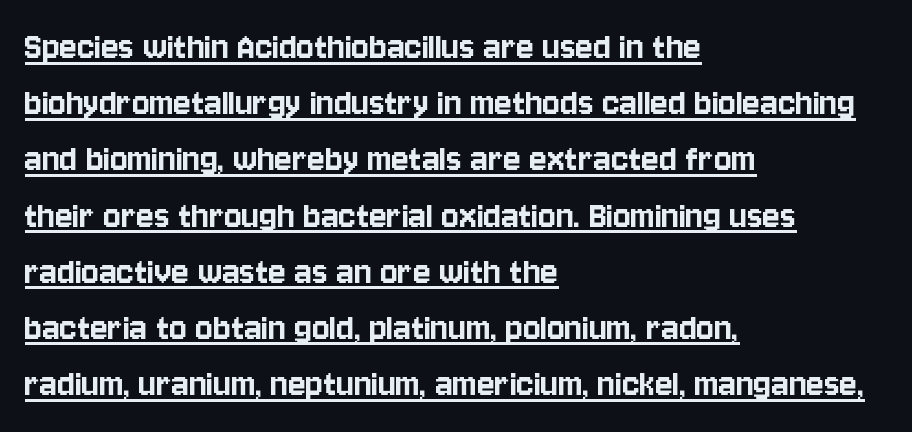
Q: Is the text italic (slanted)? A: No, it is upright.
Q: Is the typeface a serif or a sans-serif typeface? A: Sans-serif.
Q: Is the text underlined? A: Yes.
Q: How is the paragraph aligned? A: Left-aligned.
Q: Is the spacing between letters normal or unusually wide? A: Normal.
Q: Is the spacing between lines tight, normal or loose? A: Normal.
Q: Width (condensed, normal, or wide)? A: Condensed.
Q: Stroke contrast? A: Low.
Q: x-height? A: Large.
Q: Monospaced? A: No.
